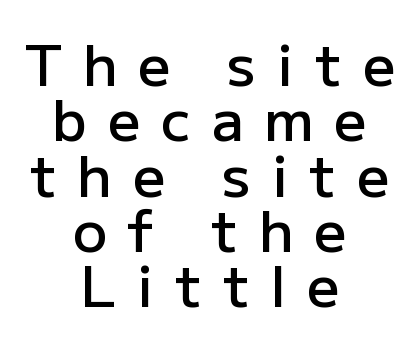
Visually the block forms a symmetrical silhouette, jagged on both flanks. No word sits above an underline. Observe the wide spacing: letters keep a clear distance from each other. Notice the strokes are somewhat thickened but not fully heavy: this is a semibold.
